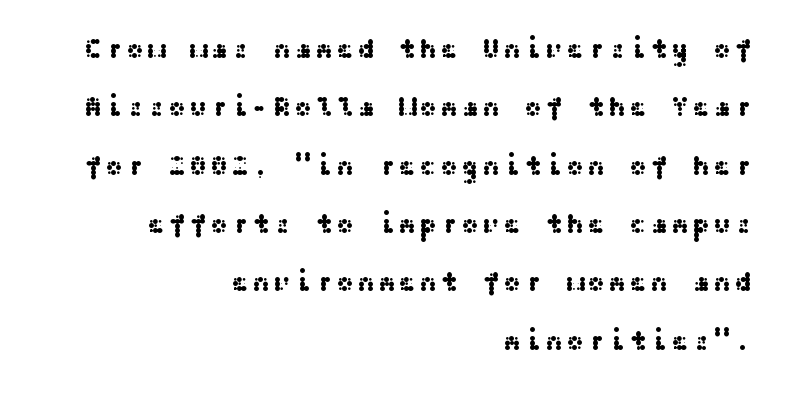
Q: Is the text italic (slanted)? A: No, it is upright.
Q: Is the text underlined? A: No.
Q: How is the paragraph aligned? A: Right-aligned.
Q: Is the spacing between lines tight, normal or loose? A: Loose.
